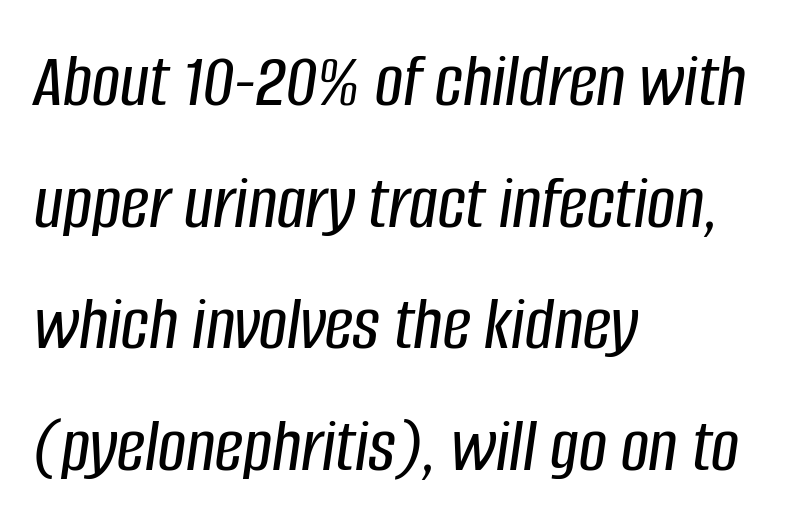
Typeset ragged right — the left edge is the straight one. These lines are rendered in a variable-pitch font. Honestly, the row spacing looks completely unremarkable. The letters are slanted; this is an italic face.
